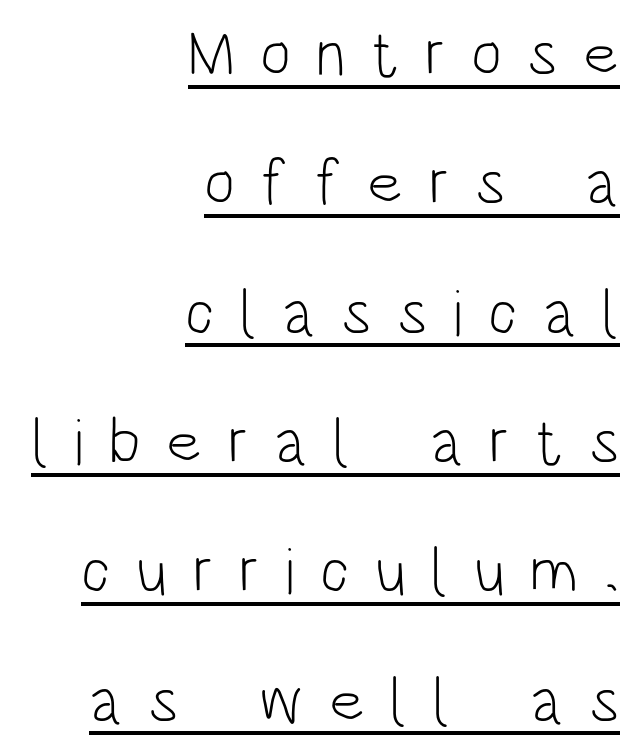
The image shows 65 px light, condensed sans-serif type, upright; set right-aligned, loose line spacing (1.99x), unusually wide letter spacing (+0.39 em), underlined; low stroke contrast and a large x-height.
